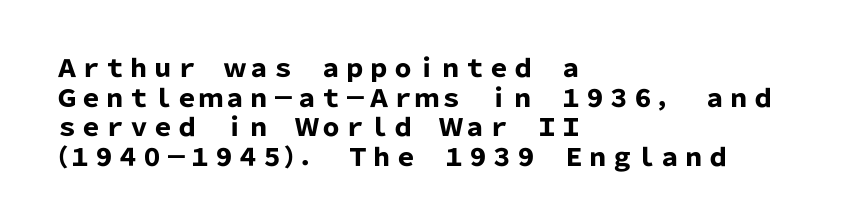
{"italic": "no", "bold": "yes", "underline": "no", "align": "left", "line_spacing_ratio": 1.23, "letter_spacing": "normal", "letter_spacing_em": 0.0, "glyph_px": 24}
